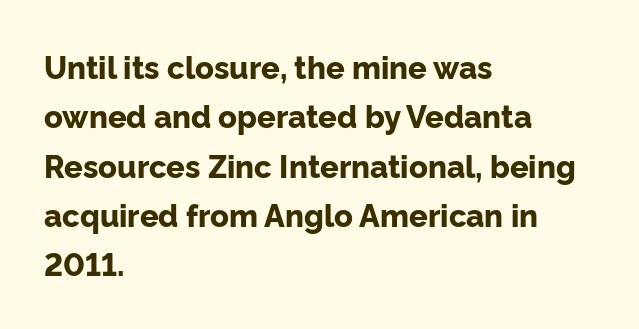
{"serif": "no", "italic": "no", "bold": "yes", "weight": "bold", "width": "normal", "stroke_contrast": "low", "x_height": "medium", "monospaced": "no", "underline": "no", "align": "left", "line_spacing": "normal", "line_spacing_ratio": 1.59, "letter_spacing": "normal", "letter_spacing_em": 0.0, "glyph_px": 31}
